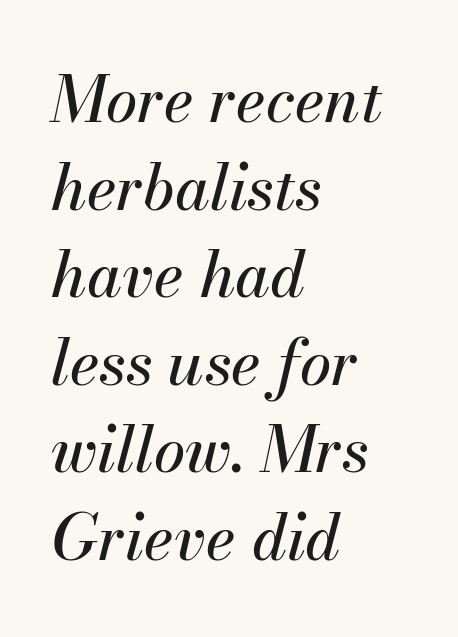
Regarding leading, the lines here are spaced in the standard way. Caption: multi-line text, flush left, ragged right. The letters advance in unequal steps, a hallmark of proportional type. The face used here has a pronounced slope to its letters. Is the letter spacing exaggerated? No — it looks like the ordinary default.
